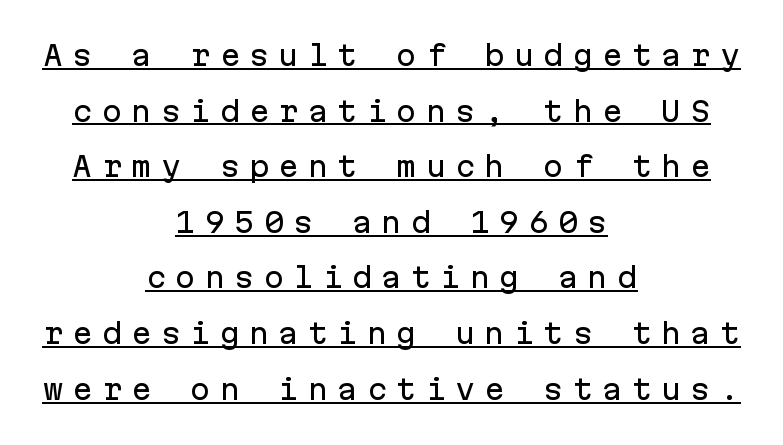
The image shows 27 px text type, upright; set centered, loose line spacing (2.06x), unusually wide letter spacing (+0.34 em), underlined.
